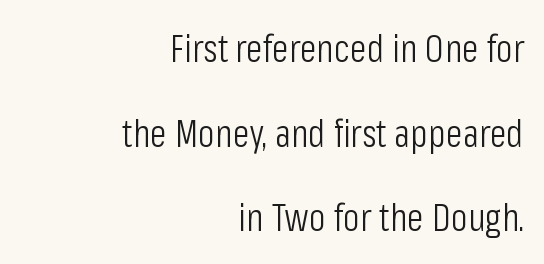
If you drew a line through each stem, it would be perfectly vertical. Standard letterfit; no display-style spreading of the glyphs. Stroke terminals: plain, sans-serif. The setting favours the right margin, as signatures and pull-quotes sometimes do. Is the type heavy? It reads as light-to-regular instead.
